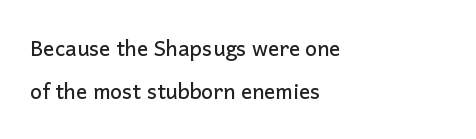
The image shows 21 px text type, upright; set left-aligned, loose line spacing (2.07x), normal letter spacing, not underlined.
